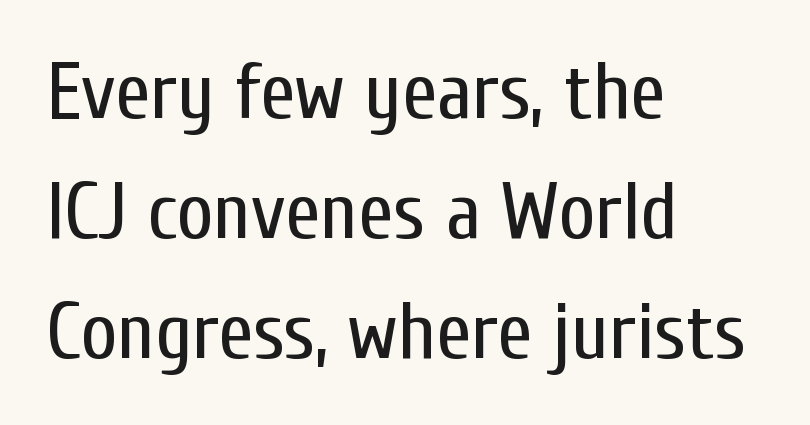
The image shows 80 px regular-weight, condensed sans-serif type, upright; set left-aligned, normal line spacing (1.5x), normal letter spacing, not underlined; low stroke contrast and a medium x-height.
